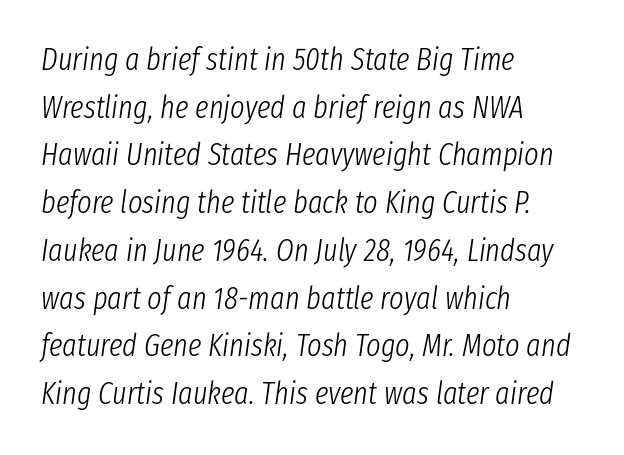
Q: Is the text bold? A: No.
Q: Is the text italic (slanted)? A: Yes, it leans right by about 8 degrees.
Q: Is the text underlined? A: No.
Q: How is the paragraph aligned? A: Left-aligned.
Q: Is the spacing between letters normal or unusually wide? A: Normal.
Q: Is the spacing between lines tight, normal or loose? A: Normal.
Q: Width (condensed, normal, or wide)? A: Condensed.
Q: Stroke contrast? A: Low.
Q: x-height? A: Medium.
Q: Monospaced? A: No.
